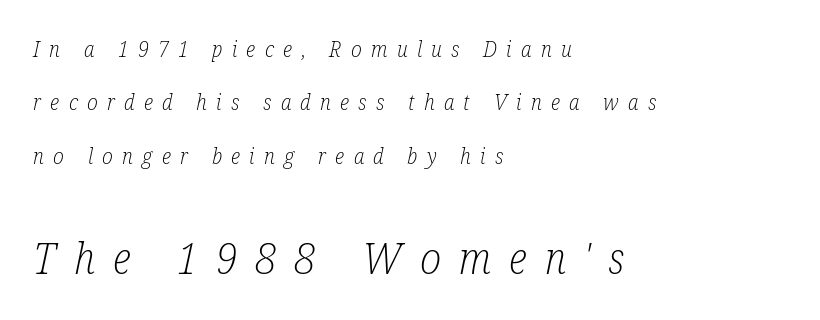
In CSS terms this would be text-align: left. The letters are slanted; this is an italic face. I'd call this a serif setting — the letters wear small feet. Each letter keeps its own natural width here, so spacing adapts to shape. These glyphs show unthickened strokes, regular width or finer. Observe the wide spacing: letters keep a clear distance from each other.
